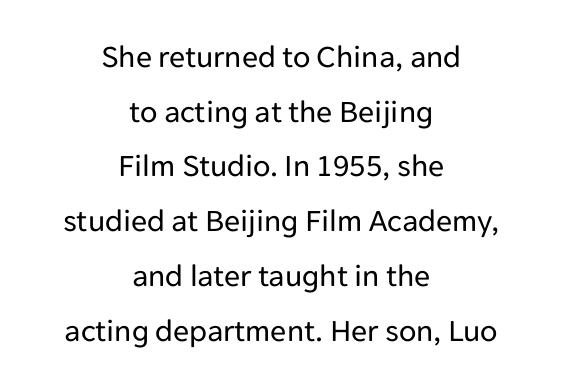
{"serif": "no", "italic": "no", "bold": "no", "weight": "regular", "width": "normal", "stroke_contrast": "low", "x_height": "medium", "monospaced": "no", "underline": "no", "align": "center", "line_spacing_ratio": 1.71, "letter_spacing": "normal", "letter_spacing_em": 0.0, "glyph_px": 32}
